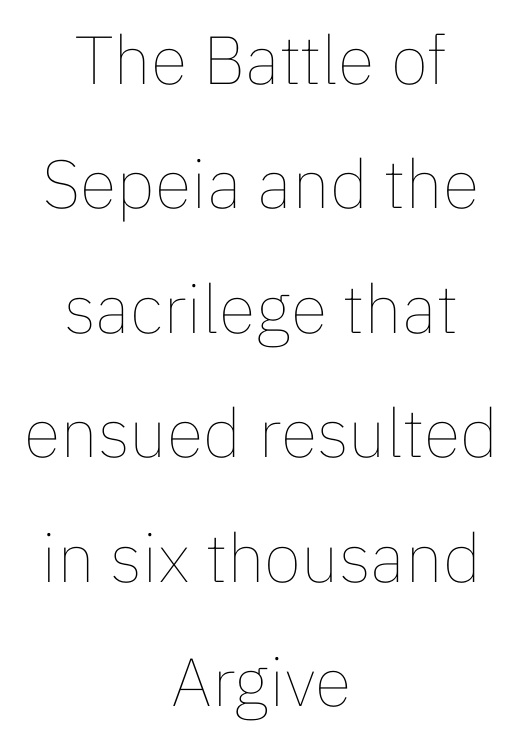
The image shows 68 px thin type, upright; set centered, line spacing 1.83x, normal letter spacing, not underlined; low stroke contrast and a medium x-height.
